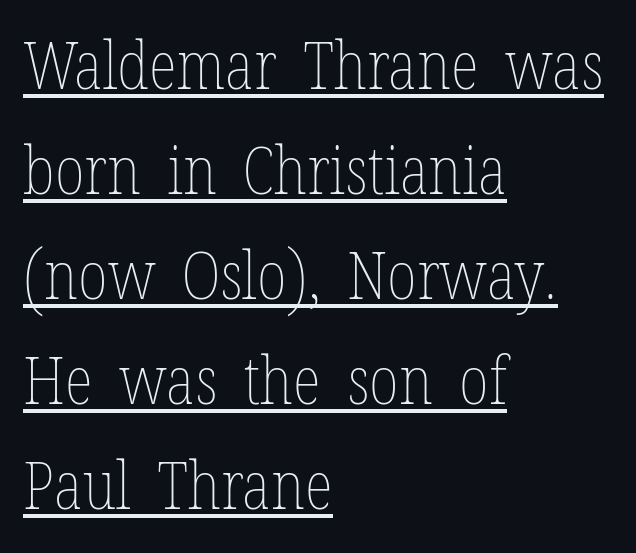
{"italic": "no", "bold": "no", "weight": "thin", "width": "condensed", "stroke_contrast": "low", "x_height": "medium", "monospaced": "no", "underline": "yes", "align": "left", "line_spacing": "normal", "line_spacing_ratio": 1.59, "letter_spacing": "normal", "letter_spacing_em": 0.0, "glyph_px": 66}
